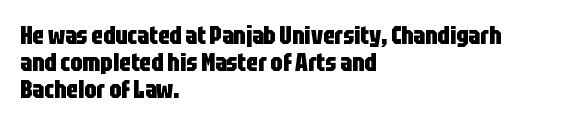
The image shows 24 px bold type, upright; set left-aligned, tight line spacing (1.13x), normal letter spacing, not underlined.
